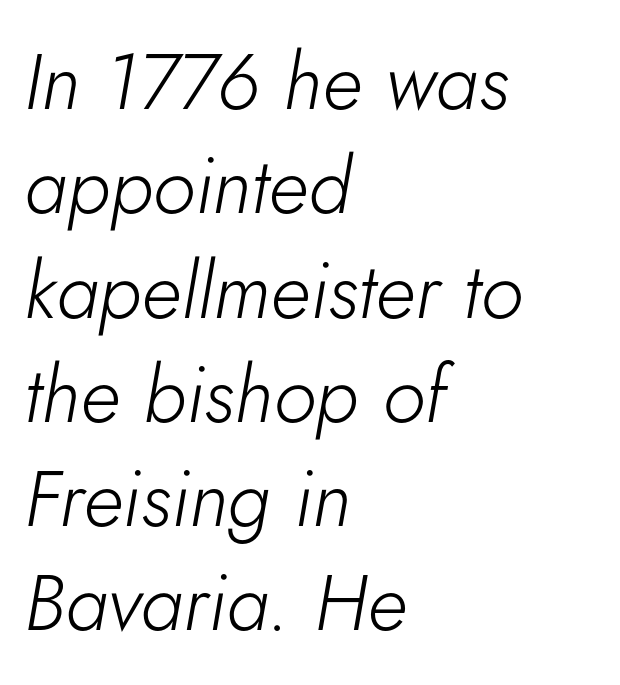
The image shows 79 px light type, italic (leaning right); set left-aligned, normal line spacing (1.32x), normal letter spacing, not underlined; low stroke contrast and a small x-height.
